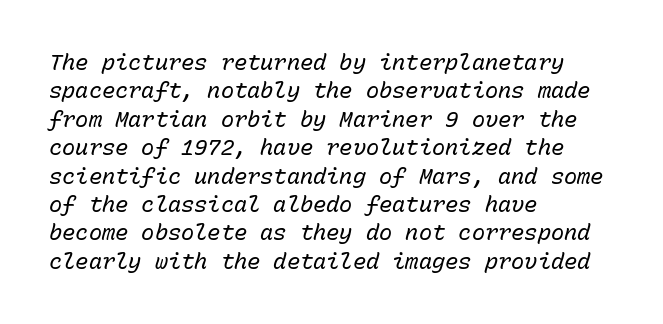
The image shows 22 px text type, italic (leaning right); set left-aligned, normal line spacing (1.29x), normal letter spacing, not underlined.
